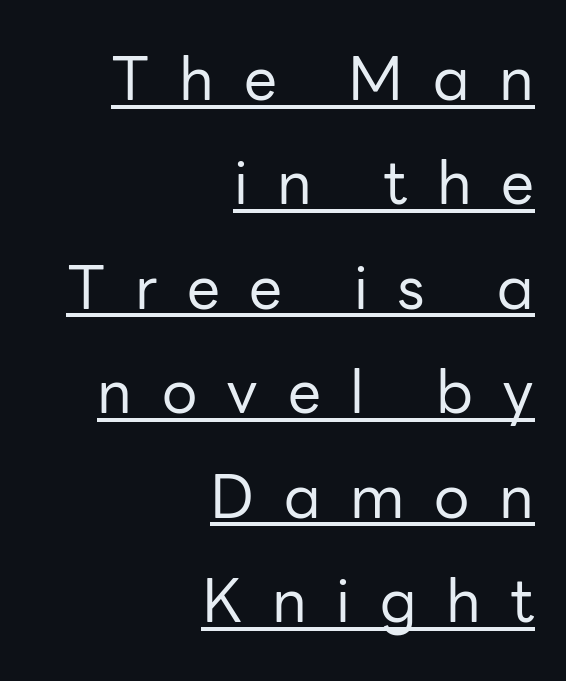
Q: Is the text bold? A: No.
Q: Is the text italic (slanted)? A: No, it is upright.
Q: Is the typeface a serif or a sans-serif typeface? A: Sans-serif.
Q: Is the text underlined? A: Yes.
Q: How is the paragraph aligned? A: Right-aligned.
Q: Is the spacing between letters normal or unusually wide? A: Unusually wide.
Q: Width (condensed, normal, or wide)? A: Normal.
Q: Stroke contrast? A: Low.
Q: x-height? A: Medium.
Q: Monospaced? A: No.
